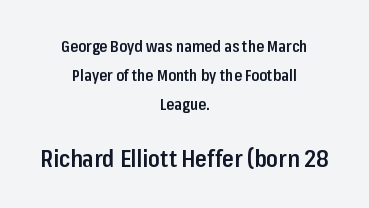
The image shows 24 px text type, upright; set centered, line spacing 1.82x, normal letter spacing, not underlined; the second (bottom) block is 1.5x larger.
